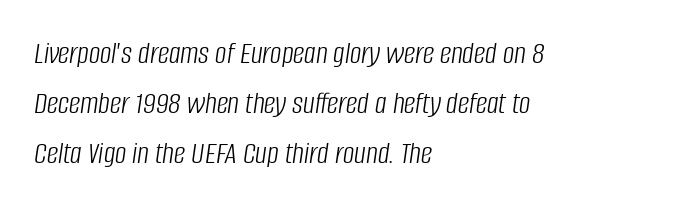
Spacing verdict: proportional, widths tailored to each character. This sample is left-justified, so line endings fall wherever the words run out. Each row of text sits above clean, open space. Is the type slanted? Yes — the strokes lean at a clear angle.
